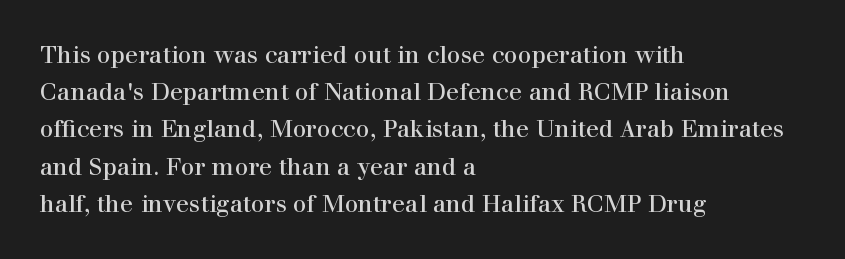
The image shows 24 px text type, upright; set left-aligned, normal line spacing (1.55x), normal letter spacing, not underlined.
